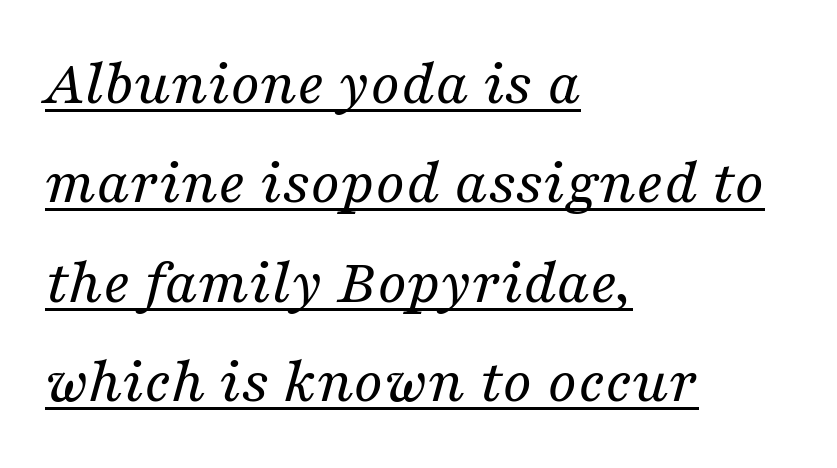
Letterform terminals end in serifs throughout the passage. The horizontal fit of the characters is conventional and even. Is the stroke heavy? The answer is a plain regular-or-lighter. One-word summary of the alignment: left. Like a heading marked for emphasis, these lines bear an underscore.
